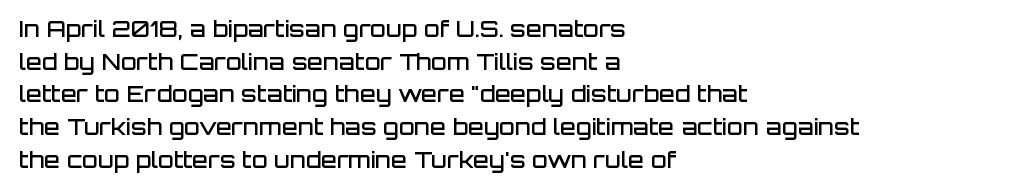
A classic flush-left, rag-right setting is used for this passage. Inter-character spacing is left at the font's built-in metrics. Notice how descenders clear the ascenders below comfortably — that's standard leading. Stroke thickness is moderately raised; the sample reads as semibold. Quick note: underline off.
